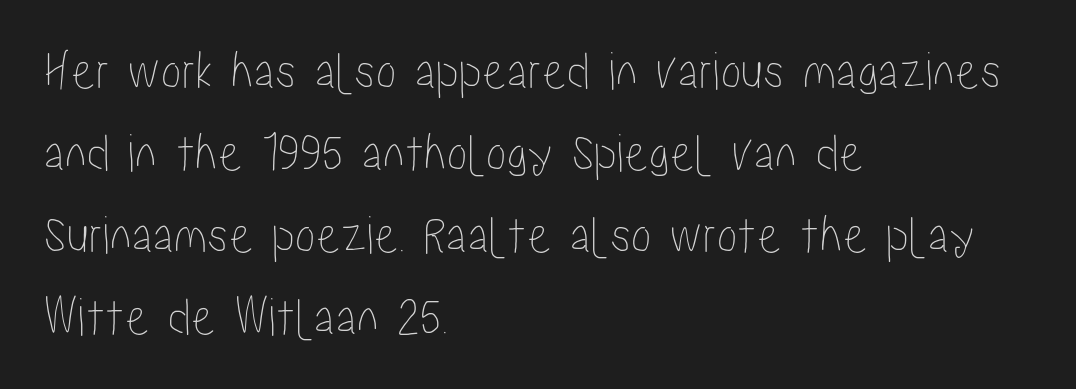
{"italic": "no", "width": "condensed", "stroke_contrast": "low", "x_height": "medium", "monospaced": "no", "underline": "no", "align": "left", "line_spacing": "normal", "line_spacing_ratio": 1.49, "letter_spacing": "normal", "letter_spacing_em": 0.0, "glyph_px": 55}
